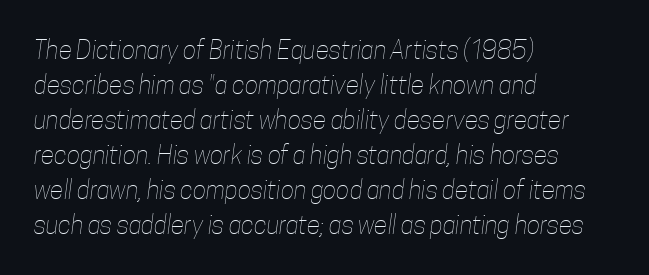
Q: Is the text bold? A: No.
Q: Is the text underlined? A: No.
Q: How is the paragraph aligned? A: Left-aligned.
Q: Is the spacing between letters normal or unusually wide? A: Normal.
Q: Is the spacing between lines tight, normal or loose? A: Normal.
